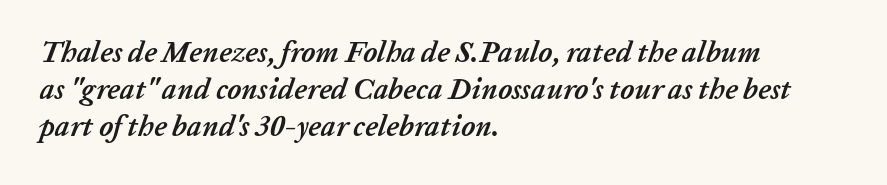
The image shows 29 px semibold type, italic (leaning right); set left-aligned, normal line spacing (1.28x), normal letter spacing, not underlined; low stroke contrast and a medium x-height.
